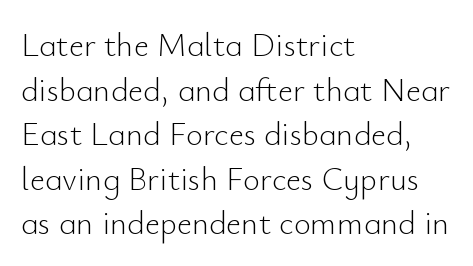
The image shows 33 px light sans-serif type, upright; set left-aligned, normal line spacing (1.35x), normal letter spacing, not underlined; low stroke contrast and a small x-height.
